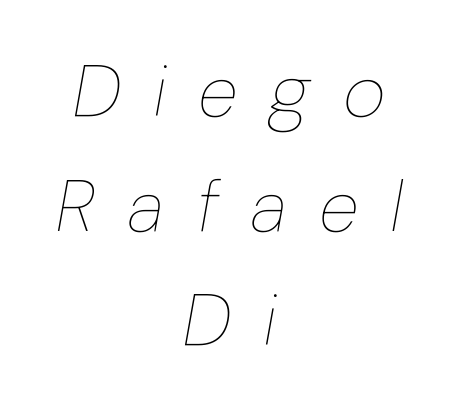
{"italic": "yes", "lean": "right", "slant_degrees": 10, "bold": "no", "weight": "thin", "width": "condensed", "stroke_contrast": "low", "x_height": "medium", "monospaced": "no", "underline": "no", "align": "center", "line_spacing": "normal", "line_spacing_ratio": 1.57, "letter_spacing": "wide", "letter_spacing_em": 0.46, "glyph_px": 73}
